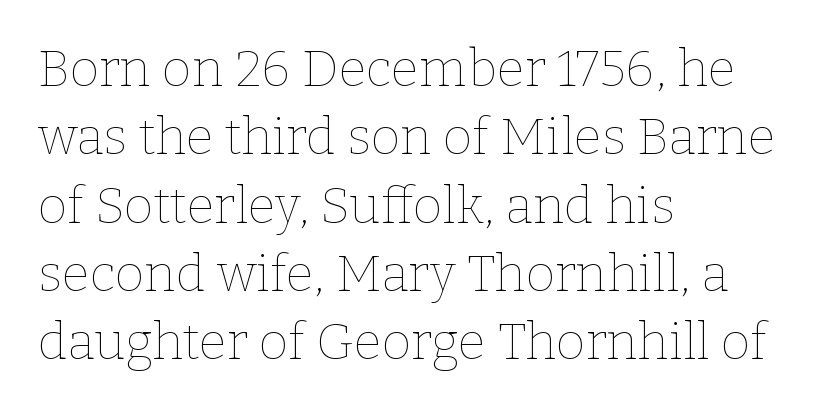
{"italic": "no", "bold": "no", "weight": "thin", "width": "normal", "stroke_contrast": "low", "x_height": "medium", "monospaced": "no", "underline": "no", "align": "left", "line_spacing": "normal", "line_spacing_ratio": 1.34, "letter_spacing": "normal", "letter_spacing_em": 0.0, "glyph_px": 51}
